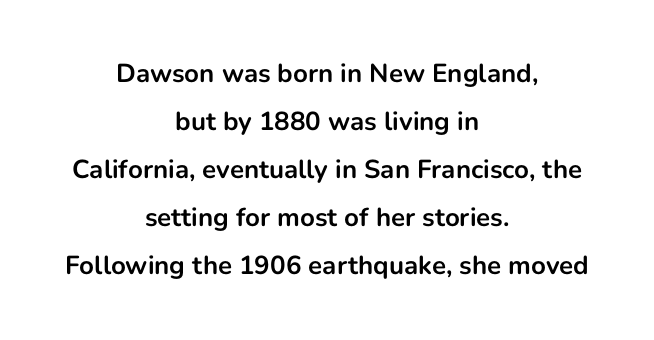
{"italic": "no", "bold": "yes", "underline": "no", "align": "center", "line_spacing_ratio": 1.85, "letter_spacing": "normal", "letter_spacing_em": 0.0, "glyph_px": 26}
